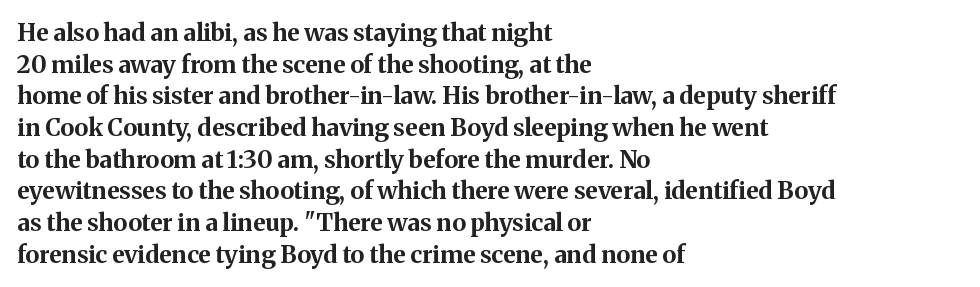
Honestly, the letter spacing is just normal — you wouldn't notice it. One glance says typical: line gaps are just what's usual. These lines stack with their left ends in a neat column. The type sits square on the baseline with zero lean. Descender tails drop into unmarked territory. How heavy is the stroke? Heavy — this is a bold.
